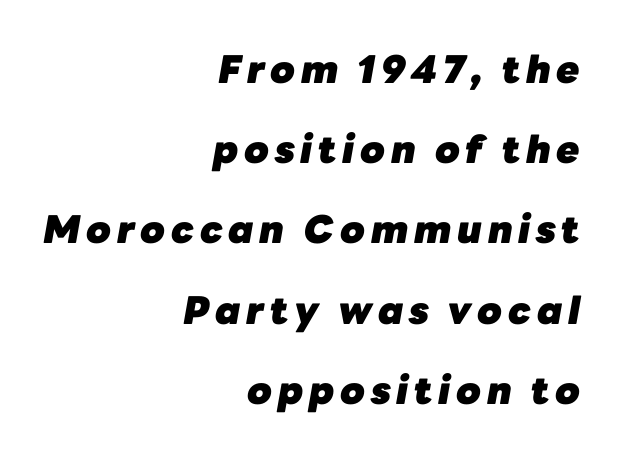
The image shows 38 px heavy type, italic (leaning right); set right-aligned, loose line spacing (2.11x), not underlined; low stroke contrast and a medium x-height.
